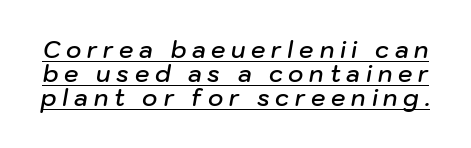
The image shows 23 px text type, italic (leaning right); set tight line spacing (1.05x), unusually wide letter spacing (+0.25 em), underlined.
